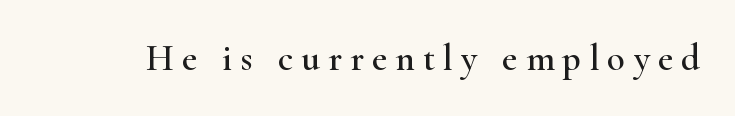
Q: Is the text italic (slanted)? A: No, it is upright.
Q: Is the typeface a serif or a sans-serif typeface? A: Serif.
Q: Is the text underlined? A: No.
Q: Is the spacing between letters normal or unusually wide? A: Unusually wide.
Q: Width (condensed, normal, or wide)? A: Wide.
Q: Stroke contrast? A: High.
Q: x-height? A: Small.
Q: Monospaced? A: No.
